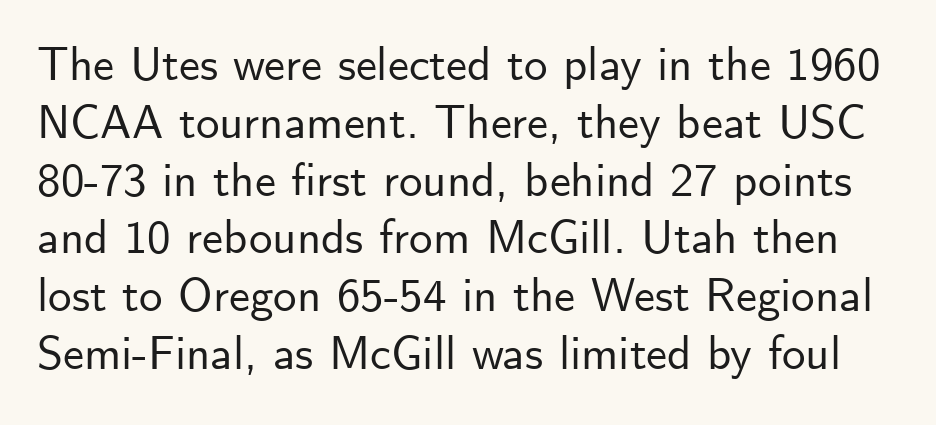
Q: Is the text italic (slanted)? A: No, it is upright.
Q: Is the typeface a serif or a sans-serif typeface? A: Sans-serif.
Q: Is the text underlined? A: No.
Q: Is the spacing between letters normal or unusually wide? A: Normal.
Q: Width (condensed, normal, or wide)? A: Normal.
Q: Stroke contrast? A: Low.
Q: x-height? A: Small.
Q: Monospaced? A: No.
